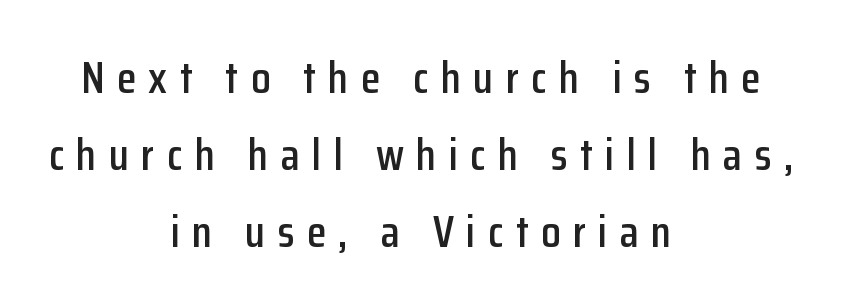
{"serif": "no", "italic": "no", "width": "condensed", "stroke_contrast": "low", "x_height": "medium", "monospaced": "no", "underline": "no", "align": "center", "line_spacing_ratio": 1.71, "letter_spacing": "wide", "letter_spacing_em": 0.27, "glyph_px": 45}
